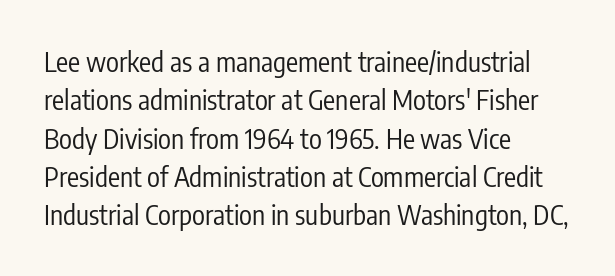
Q: Is the text bold? A: No.
Q: Is the text italic (slanted)? A: No, it is upright.
Q: Is the text underlined? A: No.
Q: How is the paragraph aligned? A: Left-aligned.
Q: Is the spacing between letters normal or unusually wide? A: Normal.
Q: Is the spacing between lines tight, normal or loose? A: Normal.
